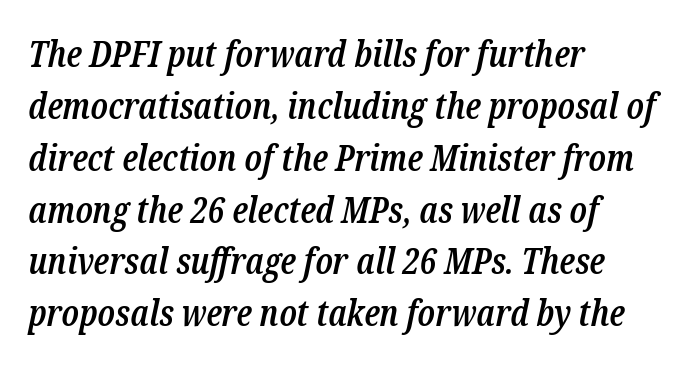
Successive baselines arrive at the customary interval. Character widths vary here, with narrow letters taking less room than wide ones. Slightly chunky letters — semibold, I'd say, not full bold. The glyphs look as if they've been sheared to an angle.
